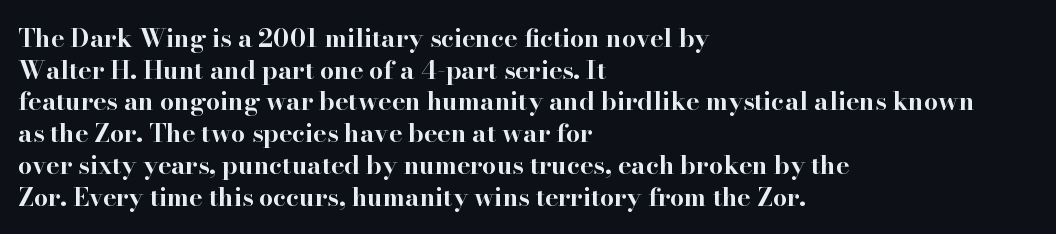
Q: Is the text bold? A: Yes.
Q: Is the text italic (slanted)? A: No, it is upright.
Q: Is the text underlined? A: No.
Q: How is the paragraph aligned? A: Left-aligned.
Q: Is the spacing between letters normal or unusually wide? A: Normal.
Q: Is the spacing between lines tight, normal or loose? A: Normal.
